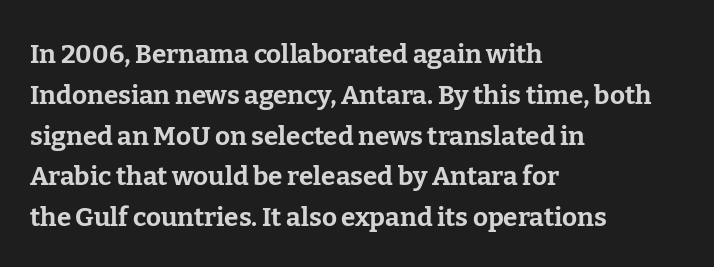
{"italic": "no", "bold": "yes", "underline": "no", "align": "left", "line_spacing": "normal", "line_spacing_ratio": 1.57, "letter_spacing": "normal", "letter_spacing_em": 0.0, "glyph_px": 26}
